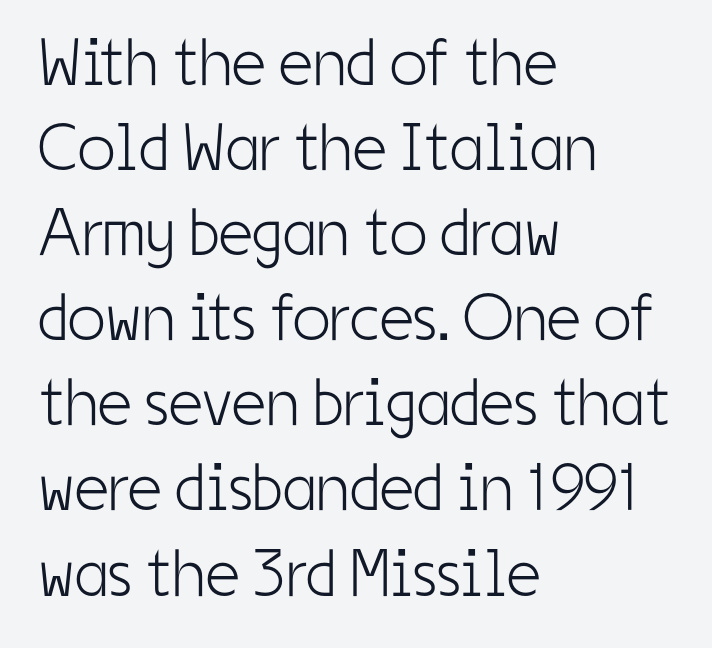
Does the type have serifs? No, each stem ends abruptly. Vertical spacing — default. Does the copy run flush right? No — it runs flush left. Letters have the restrained weight of plain body copy at most. Look at the tracking — it's just the regular setting, nothing added. These lines are rendered in a variable-pitch font.
